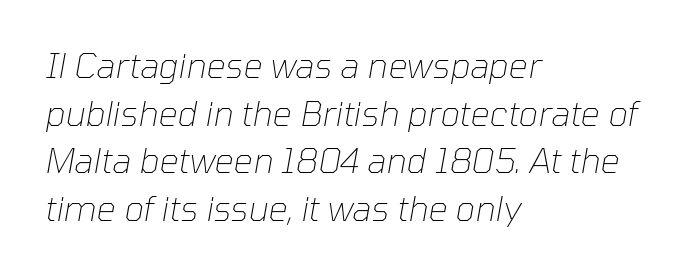
Q: Is the text bold? A: No.
Q: Is the text italic (slanted)? A: Yes, it leans right by about 10 degrees.
Q: Is the text underlined? A: No.
Q: How is the paragraph aligned? A: Left-aligned.
Q: Is the spacing between letters normal or unusually wide? A: Normal.
Q: Is the spacing between lines tight, normal or loose? A: Normal.
Q: Width (condensed, normal, or wide)? A: Normal.
Q: Stroke contrast? A: Low.
Q: x-height? A: Medium.
Q: Monospaced? A: No.
